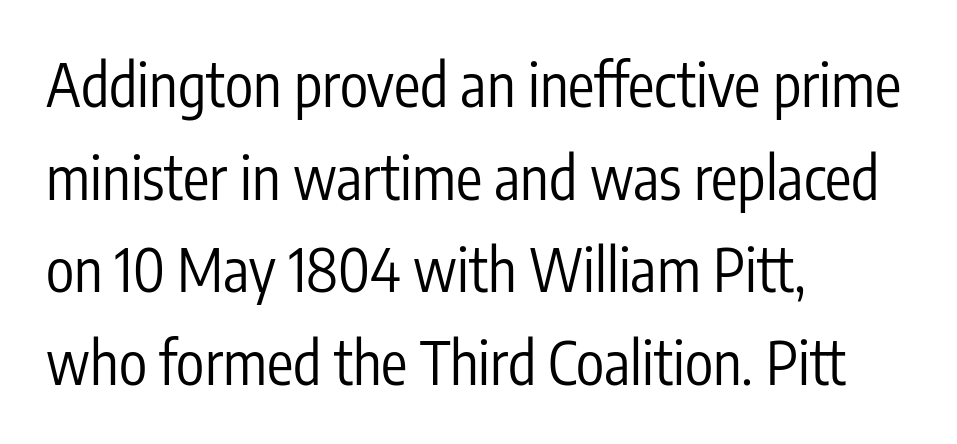
Q: Is the text bold? A: No.
Q: Is the text italic (slanted)? A: No, it is upright.
Q: Is the typeface a serif or a sans-serif typeface? A: Sans-serif.
Q: Is the text underlined? A: No.
Q: How is the paragraph aligned? A: Left-aligned.
Q: Is the spacing between letters normal or unusually wide? A: Normal.
Q: Is the spacing between lines tight, normal or loose? A: Normal.
Q: Width (condensed, normal, or wide)? A: Condensed.
Q: Stroke contrast? A: Low.
Q: x-height? A: Medium.
Q: Monospaced? A: No.
